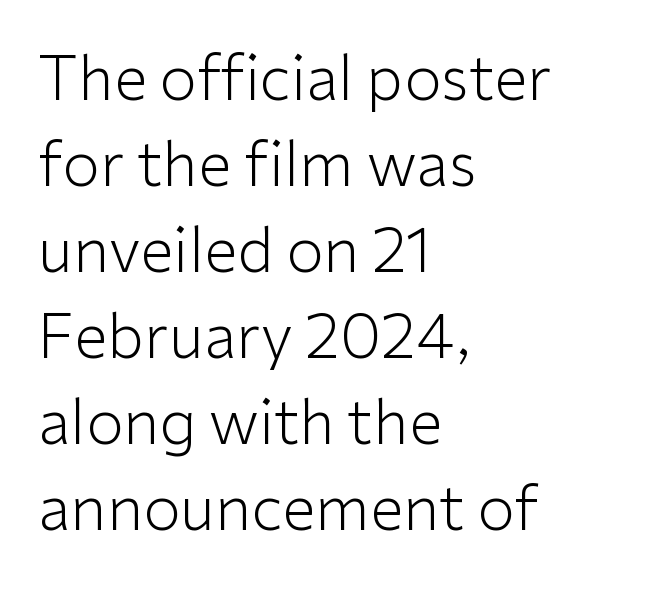
Weight: in the light-to-regular range. A normal amount of white space separates one row of letters from the next. The tracking reads as untouched default to a designer's eye. If you drew a line through each stem, it would be perfectly vertical. If you drew a ruler down the left edge, every line would touch it. Any mark beneath the type? The region is blank.
